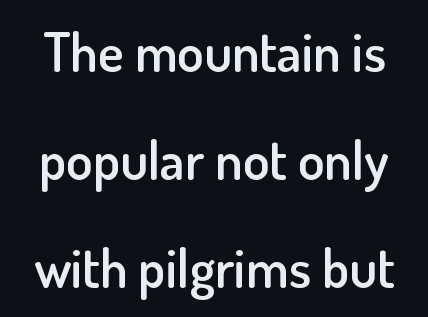
Q: Is the text bold? A: Semi-bold.
Q: Is the text italic (slanted)? A: No, it is upright.
Q: Is the typeface a serif or a sans-serif typeface? A: Sans-serif.
Q: Is the text underlined? A: No.
Q: Is the spacing between letters normal or unusually wide? A: Normal.
Q: Is the spacing between lines tight, normal or loose? A: Loose.
Q: Width (condensed, normal, or wide)? A: Normal.
Q: Stroke contrast? A: Low.
Q: x-height? A: Small.
Q: Monospaced? A: No.
